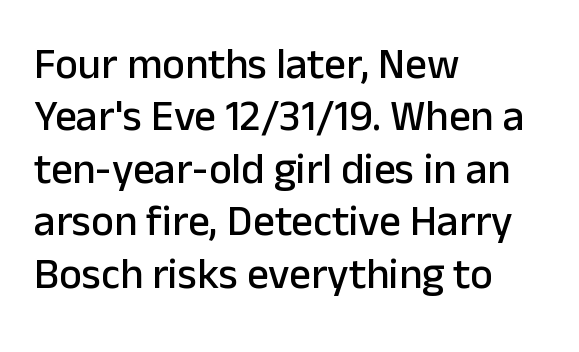
The image shows 43 px sans-serif type, upright; set left-aligned, line spacing 1.22x, normal letter spacing, not underlined; low stroke contrast and a medium x-height.
